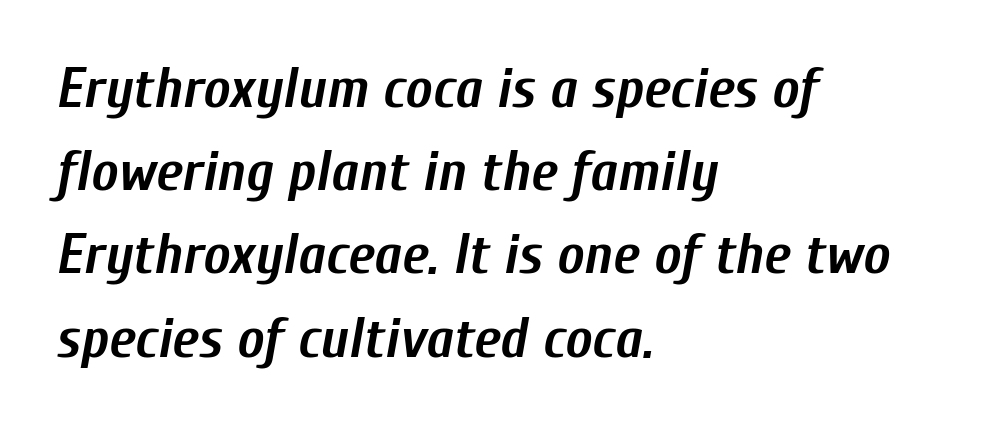
The image shows 57 px semibold, condensed type, italic (leaning right); set left-aligned, normal line spacing (1.46x), normal letter spacing, not underlined; low stroke contrast and a medium x-height.
